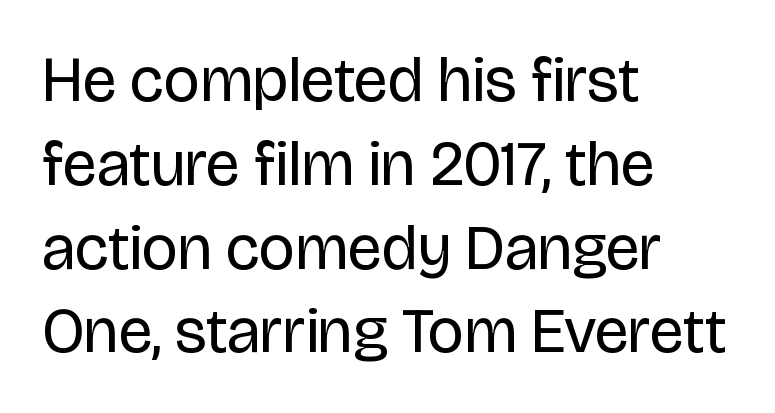
The weight tops out at a normal text grade. The type sits square on the baseline with zero lean. Rows of type keep a routine distance in the vertical direction. These lines are composed in type without serifs. Varying glyph widths throughout — classic text-font behaviour.
